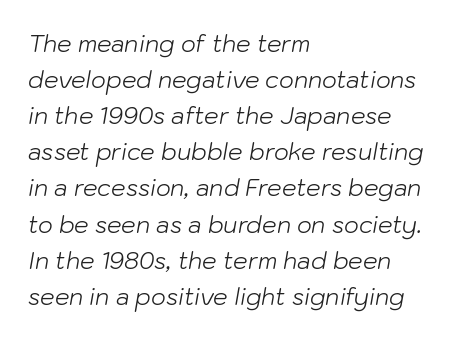
The image shows 23 px text type, italic (leaning right); set left-aligned, normal line spacing (1.57x), normal letter spacing, not underlined.
